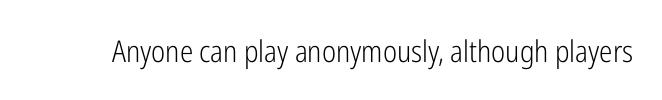
{"serif": "no", "italic": "no", "bold": "no", "weight": "light", "width": "condensed", "stroke_contrast": "low", "x_height": "medium", "monospaced": "no", "underline": "no", "letter_spacing": "normal", "letter_spacing_em": 0.0, "glyph_px": 30}
